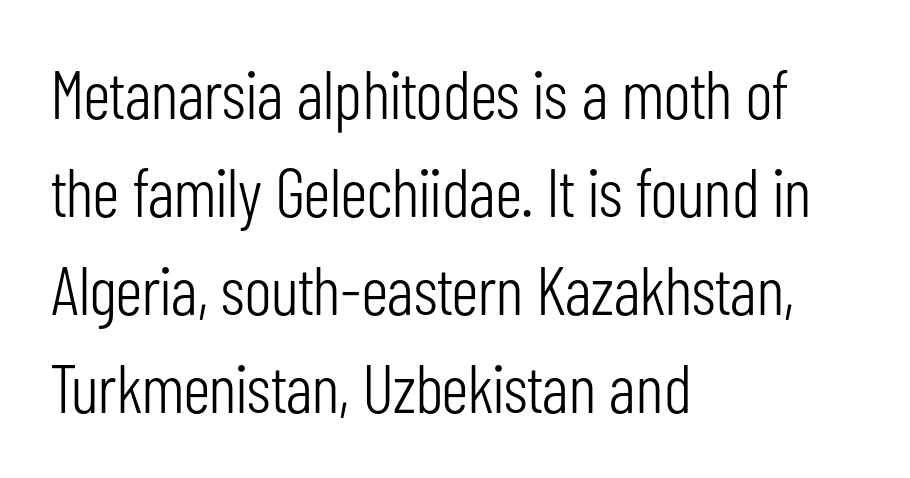
The image shows 68 px light, condensed sans-serif type, upright; set left-aligned, normal line spacing (1.44x), normal letter spacing, not underlined; low stroke contrast and a medium x-height.
